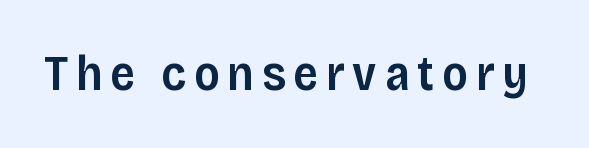
{"serif": "no", "italic": "no", "bold": "semi", "weight": "semibold", "width": "normal", "stroke_contrast": "low", "x_height": "large", "monospaced": "no", "underline": "no", "glyph_px": 49}
